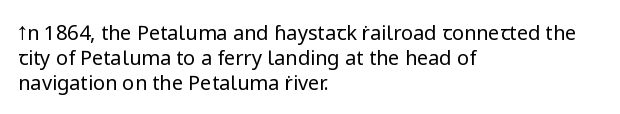
{"italic": "no", "bold": "no", "underline": "no", "align": "left", "line_spacing": "normal", "line_spacing_ratio": 1.25, "letter_spacing": "normal", "letter_spacing_em": 0.0, "glyph_px": 20}
